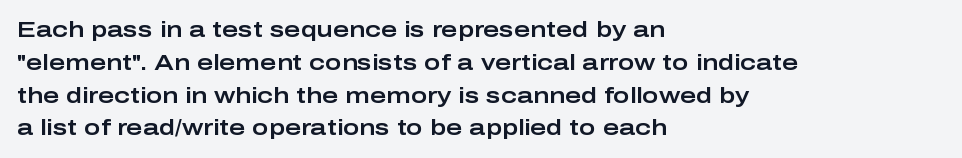
Q: Is the text italic (slanted)? A: No, it is upright.
Q: Is the text underlined? A: No.
Q: How is the paragraph aligned? A: Left-aligned.
Q: Is the spacing between letters normal or unusually wide? A: Normal.
Q: Is the spacing between lines tight, normal or loose? A: Normal.
